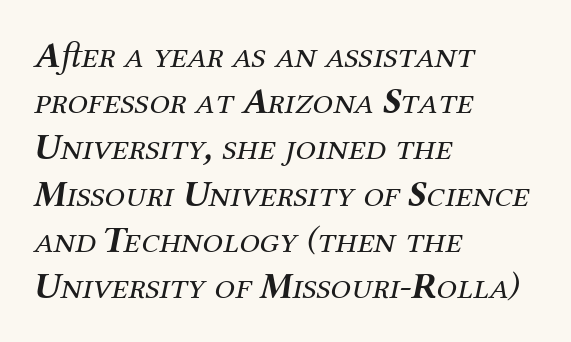
{"serif": "yes", "italic": "yes", "lean": "right", "slant_degrees": 12, "bold": "no", "weight": "regular", "width": "normal", "stroke_contrast": "medium", "x_height": "medium", "monospaced": "no", "underline": "no", "align": "left", "line_spacing": "normal", "line_spacing_ratio": 1.25, "letter_spacing": "normal", "letter_spacing_em": 0.0, "glyph_px": 37}
